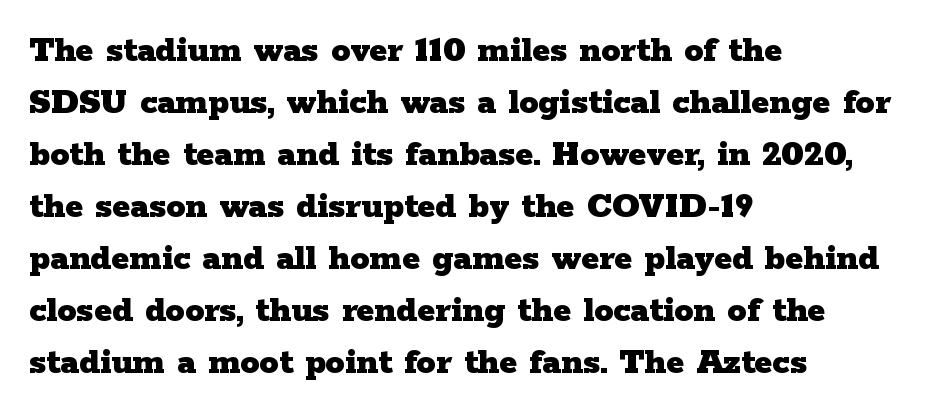
Compared with a centered layout, this one pins lines to the left instead. Is this a fixed-width face? No — the glyphs have proportional, varying widths. Each word holds together tightly as a unit, with standard inter-letter gaps. Honestly, there is no underline to notice here at all. When letters stand straight like this, we call the style roman or upright.
